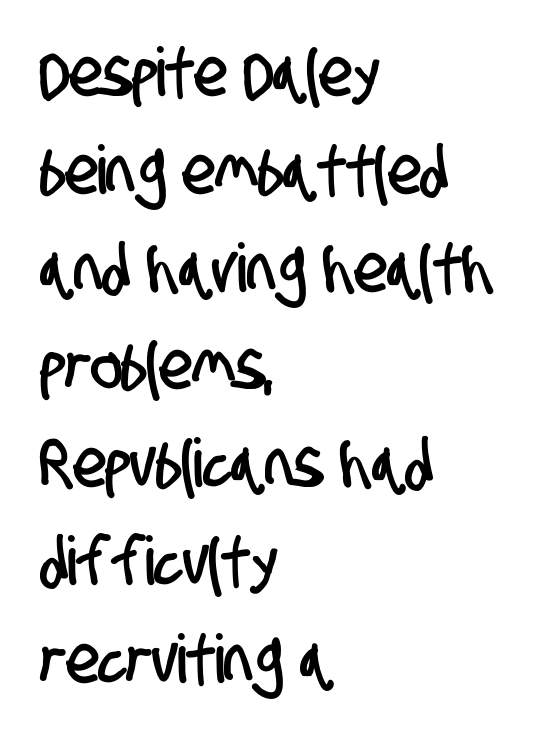
Q: Is the typeface a serif or a sans-serif typeface? A: Sans-serif.
Q: Is the text underlined? A: No.
Q: How is the paragraph aligned? A: Left-aligned.
Q: Is the spacing between letters normal or unusually wide? A: Normal.
Q: Is the spacing between lines tight, normal or loose? A: Normal.
Q: Width (condensed, normal, or wide)? A: Condensed.
Q: Stroke contrast? A: Low.
Q: x-height? A: Large.
Q: Monospaced? A: No.
